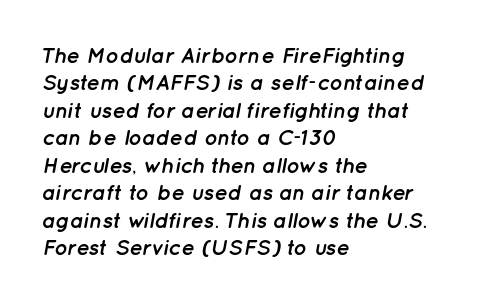
The image shows 22 px bold type, italic (leaning right); set left-aligned, normal line spacing (1.25x), normal letter spacing, not underlined.
